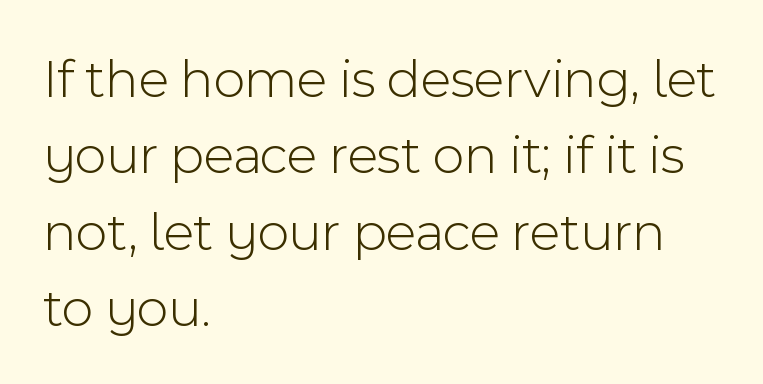
Q: Is the text bold? A: No.
Q: Is the text italic (slanted)? A: No, it is upright.
Q: Is the typeface a serif or a sans-serif typeface? A: Sans-serif.
Q: Is the text underlined? A: No.
Q: How is the paragraph aligned? A: Left-aligned.
Q: Is the spacing between letters normal or unusually wide? A: Normal.
Q: Is the spacing between lines tight, normal or loose? A: Normal.
Q: Width (condensed, normal, or wide)? A: Normal.
Q: x-height? A: Medium.
Q: Monospaced? A: No.
